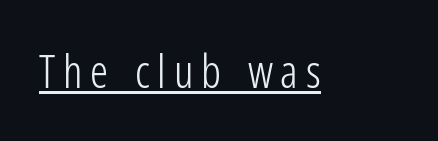
The image shows 45 px light, condensed sans-serif type, upright; set underlined; low stroke contrast and a medium x-height.
